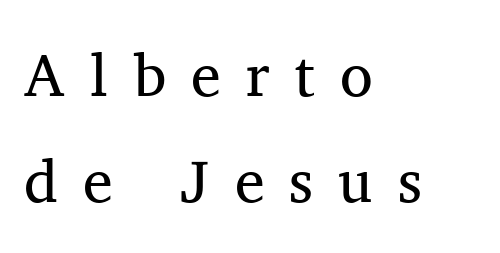
The zone under the glyphs is completely vacant. Italic: no, the glyphs are upright roman. The line texture is sparse and dotted thanks to wide tracking. Examine the stroke ends and you'll spot serifs.
